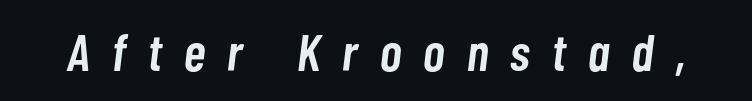
Q: Is the text bold? A: Semi-bold.
Q: Is the text italic (slanted)? A: Yes, it leans right by about 7 degrees.
Q: Is the text underlined? A: No.
Q: Is the spacing between letters normal or unusually wide? A: Unusually wide.
Q: Width (condensed, normal, or wide)? A: Condensed.
Q: Stroke contrast? A: Low.
Q: x-height? A: Medium.
Q: Monospaced? A: No.
